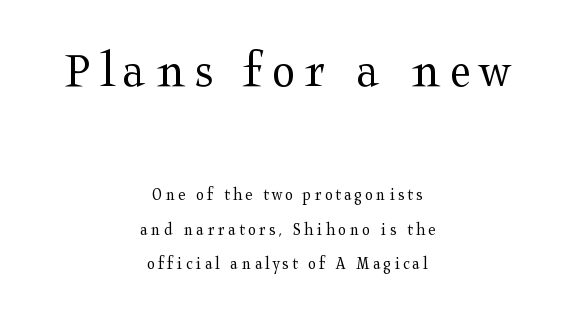
The image shows 53 px regular-weight, wide serif type, upright; set centered, loose line spacing (1.92x), not underlined; the first (top) block is 2.94x larger; medium stroke contrast and a medium x-height.
